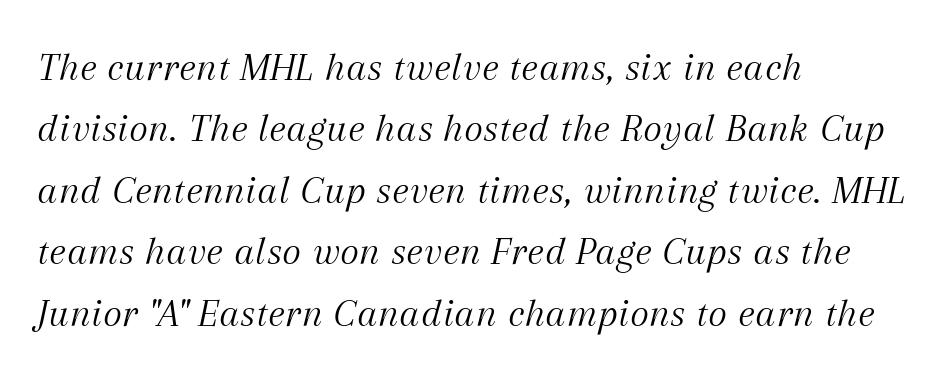
Teacher's note: observe the even left margin — that is flush-left alignment. Typographically, this falls in the serif category. Weight: not bold — regular or lighter. Does the lettering tilt? It does — this is italic. Is this a fixed-width face? No — the glyphs have proportional, varying widths.
